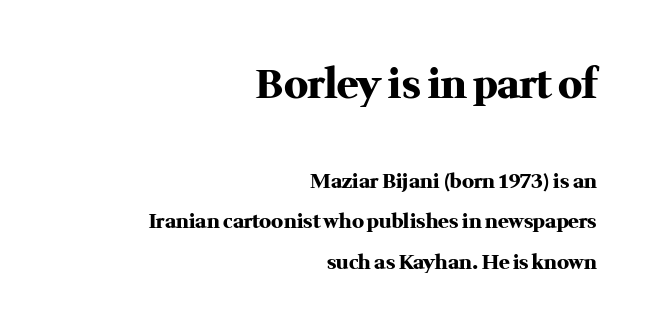
The strip under each line holds only bare page. The letters advance in unequal steps, a hallmark of proportional type. The setting favours the right margin, as signatures and pull-quotes sometimes do. Tracking value appears to be zero — textbook default spacing. This block would shrink considerably if given ordinary leading; it's expanded now. Weight check: bold — yes, fully.
